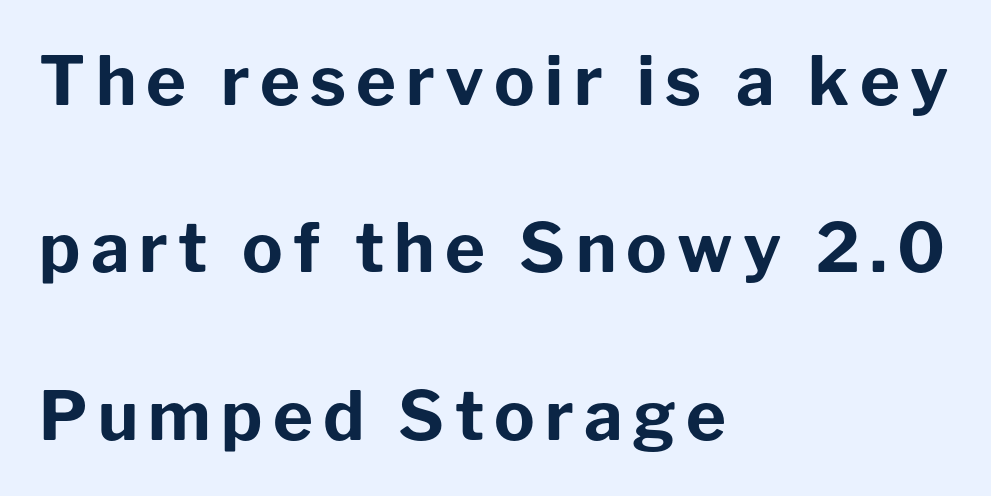
The rendering uses natural spacing where letterforms have individual widths. Note: no serifs on the glyphs. On the weight axis this lands at bold, roughly 700. Casual observation: everything's shoved over to the left.
